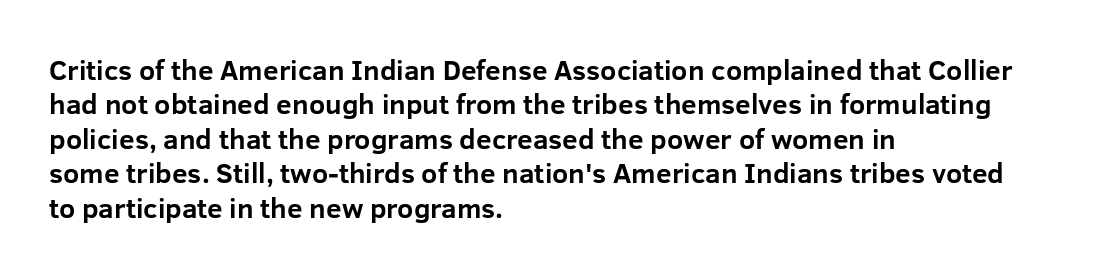
Look at the stroke-to-counter ratio: heavy, a bold. One-word summary of the alignment: left. Is the letter spacing exaggerated? No — it looks like the ordinary default. Look at the bottom of the vertical strokes: they stop flat, with no serifs.
